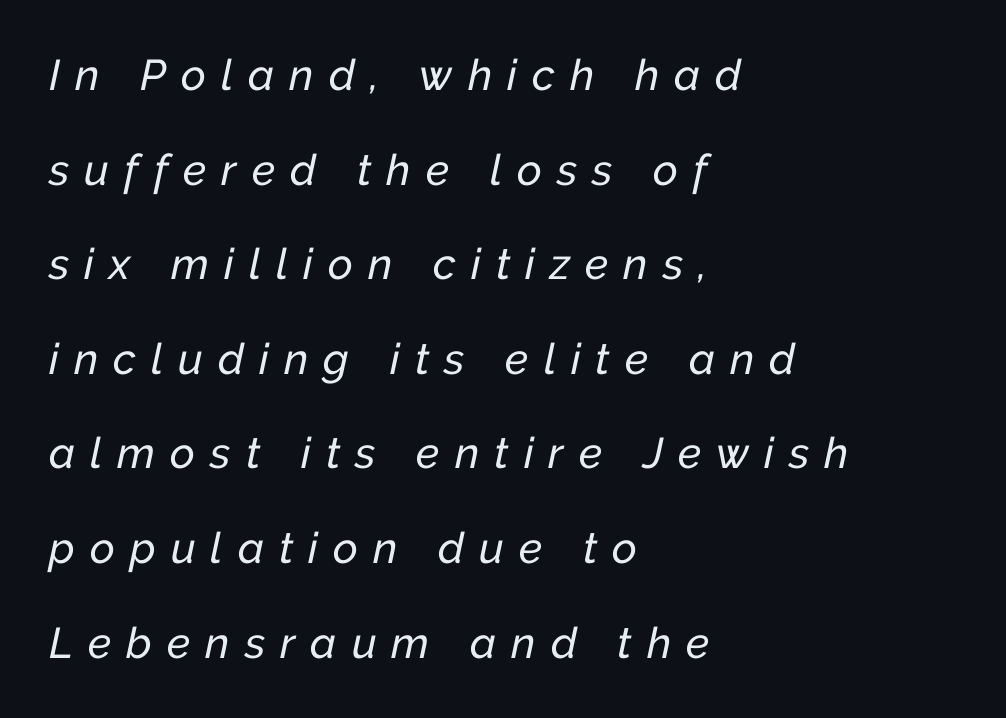
{"italic": "yes", "lean": "right", "slant_degrees": 12, "width": "normal", "stroke_contrast": "low", "x_height": "medium", "monospaced": "no", "underline": "no", "align": "left", "line_spacing": "loose", "line_spacing_ratio": 2.2, "letter_spacing": "wide", "letter_spacing_em": 0.35, "glyph_px": 43}
